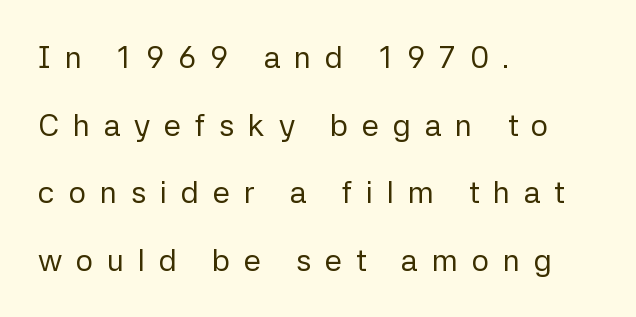
Q: Is the text bold? A: No.
Q: Is the text italic (slanted)? A: No, it is upright.
Q: Is the typeface a serif or a sans-serif typeface? A: Sans-serif.
Q: Is the text underlined? A: No.
Q: How is the paragraph aligned? A: Left-aligned.
Q: Is the spacing between letters normal or unusually wide? A: Unusually wide.
Q: Is the spacing between lines tight, normal or loose? A: Loose.
Q: Width (condensed, normal, or wide)? A: Normal.
Q: Stroke contrast? A: Low.
Q: x-height? A: Medium.
Q: Monospaced? A: No.
